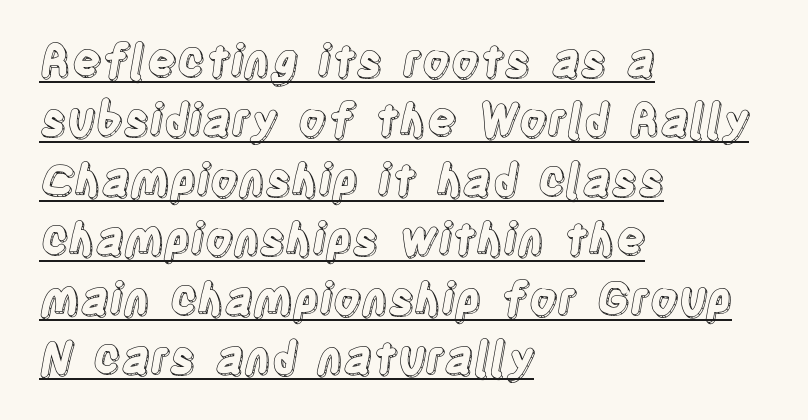
{"width": "condensed", "x_height": "large", "monospaced": "no", "underline": "yes", "align": "left", "line_spacing": "normal", "line_spacing_ratio": 1.35, "letter_spacing": "normal", "letter_spacing_em": 0.0, "glyph_px": 44}
